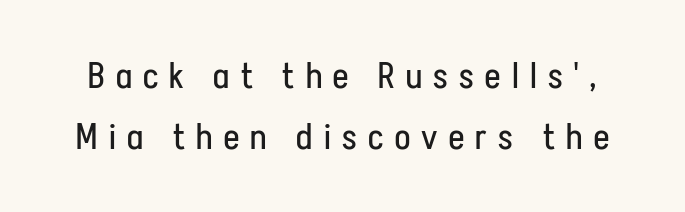
The image shows 36 px regular-weight, condensed sans-serif type, upright; set normal line spacing (1.69x), unusually wide letter spacing (+0.32 em), not underlined; low stroke contrast and a medium x-height.
